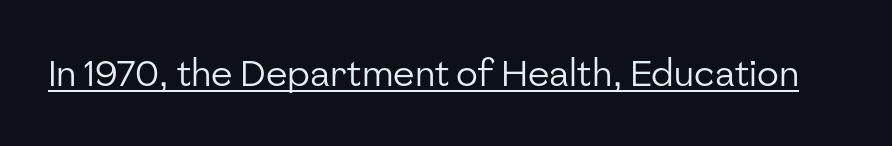
{"serif": "no", "italic": "no", "bold": "no", "weight": "regular", "width": "normal", "stroke_contrast": "low", "x_height": "medium", "monospaced": "no", "underline": "yes", "letter_spacing": "normal", "letter_spacing_em": 0.0, "glyph_px": 36}
